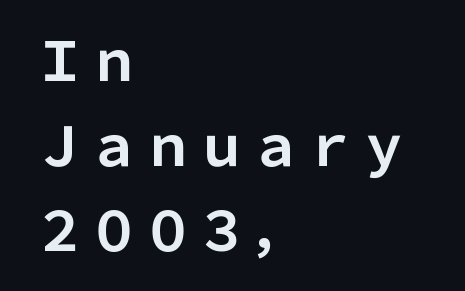
The image shows 54 px bold sans-serif type, upright; set left-aligned, normal line spacing (1.57x), normal letter spacing, not underlined; low stroke contrast and a medium x-height.
